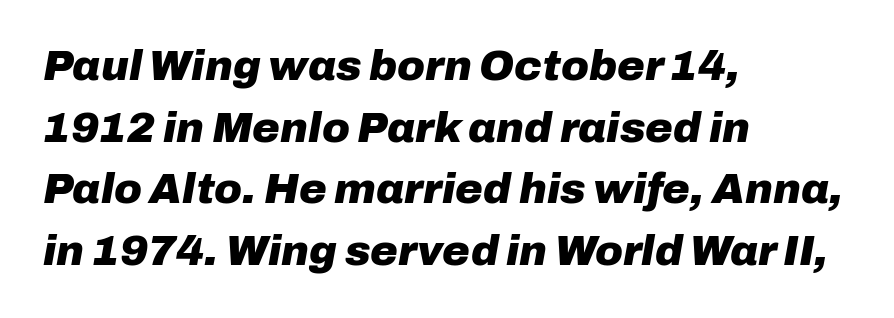
Q: Is the text bold? A: Yes.
Q: Is the text italic (slanted)? A: Yes, it leans right by about 10 degrees.
Q: Is the text underlined? A: No.
Q: How is the paragraph aligned? A: Left-aligned.
Q: Is the spacing between letters normal or unusually wide? A: Normal.
Q: Is the spacing between lines tight, normal or loose? A: Normal.
Q: Width (condensed, normal, or wide)? A: Normal.
Q: Stroke contrast? A: Low.
Q: x-height? A: Medium.
Q: Monospaced? A: No.
